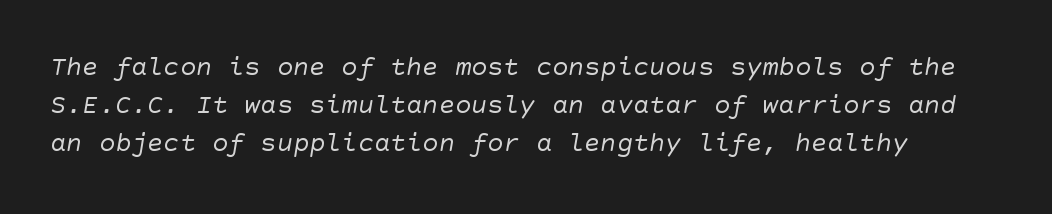
Q: Is the text bold? A: No.
Q: Is the text underlined? A: No.
Q: Is the spacing between letters normal or unusually wide? A: Normal.
Q: Is the spacing between lines tight, normal or loose? A: Normal.
